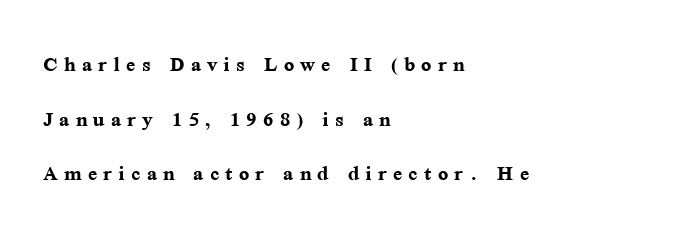
The image shows 27 px bold type, upright; set left-aligned, loose line spacing (2.02x), unusually wide letter spacing (+0.23 em), not underlined.
